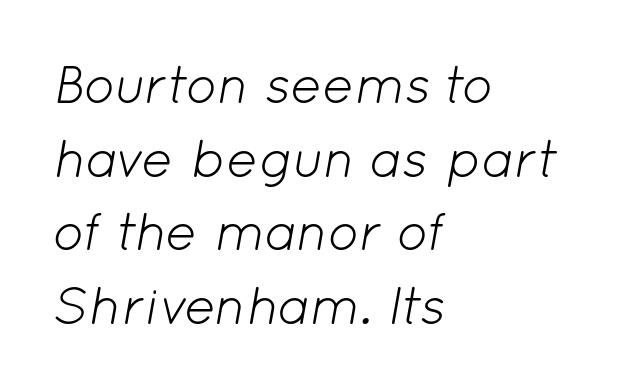
{"italic": "yes", "lean": "right", "slant_degrees": 12, "bold": "no", "weight": "light", "width": "normal", "stroke_contrast": "low", "x_height": "medium", "monospaced": "no", "underline": "no", "align": "left", "line_spacing": "normal", "line_spacing_ratio": 1.39, "letter_spacing": "normal", "letter_spacing_em": 0.0, "glyph_px": 53}
